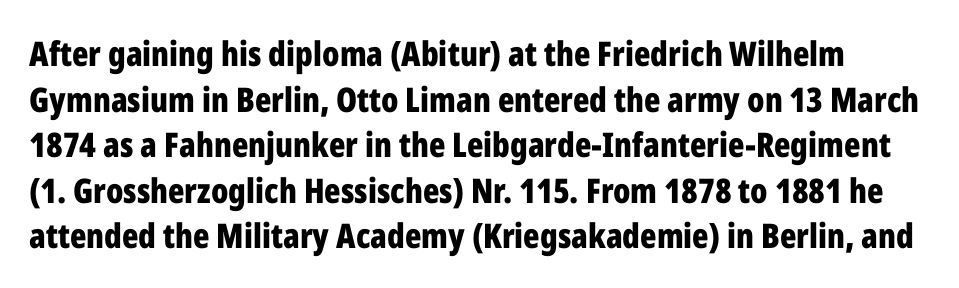
It's the straight-up-and-down kind of type. Bare-footed words on every line. The letters are bold, with thick, heavy strokes. The vertical gap from one line to the next is medium.
